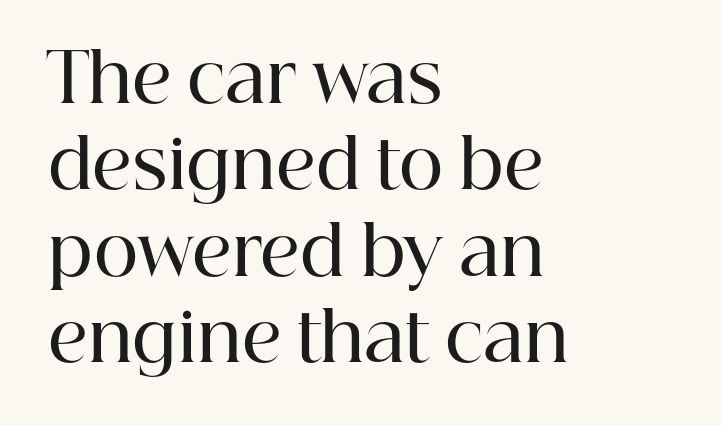
{"serif": "yes", "italic": "no", "bold": "semi", "weight": "semibold", "width": "normal", "stroke_contrast": "high", "x_height": "medium", "monospaced": "no", "underline": "no", "align": "left", "line_spacing": "normal", "line_spacing_ratio": 1.27, "letter_spacing": "normal", "letter_spacing_em": 0.0, "glyph_px": 68}
